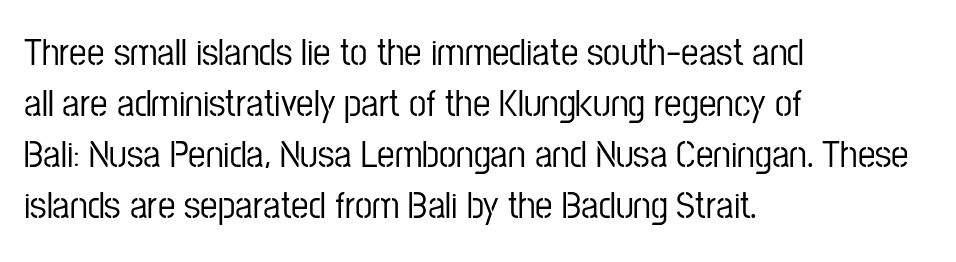
Baseline-to-baseline distance is the conventional proportion of letter height. The compositor pushed each line to the left boundary. Nothing unusual about the tracking: characters are spaced as the font intends. The passage shown is typed in a proportional face where columns would drift. The axis of the letterforms is exactly vertical.
